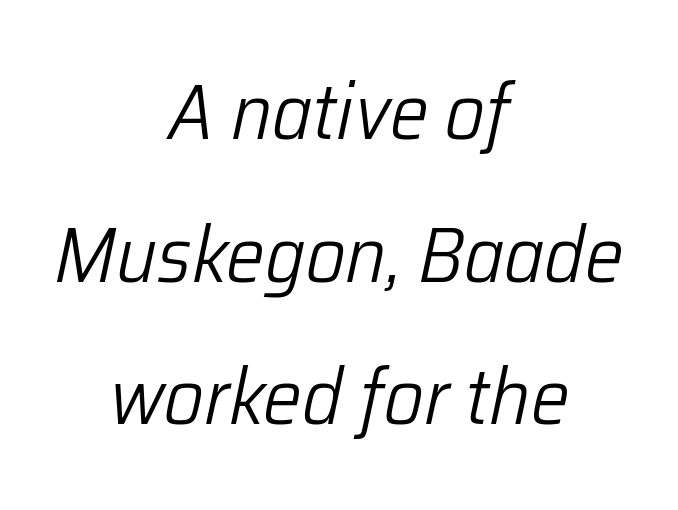
Q: Is the text bold? A: No.
Q: Is the text italic (slanted)? A: Yes, it leans right by about 12 degrees.
Q: Is the text underlined? A: No.
Q: How is the paragraph aligned? A: Centered.
Q: Is the spacing between letters normal or unusually wide? A: Normal.
Q: Width (condensed, normal, or wide)? A: Normal.
Q: Stroke contrast? A: Low.
Q: x-height? A: Medium.
Q: Monospaced? A: No.
